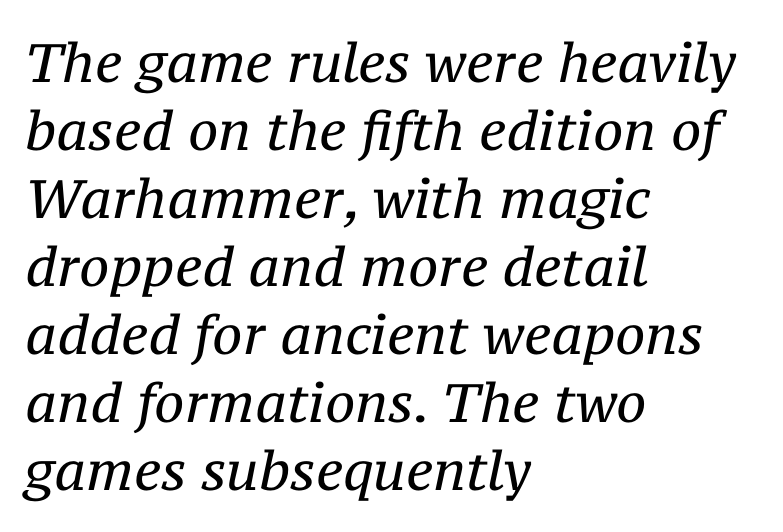
Casual observation: everything's shoved over to the left. Only glyphs here, with clear space below each row. Unbolded letterforms with no extra heft. Think of a printed novel: that variable character pitch is what you see here.
